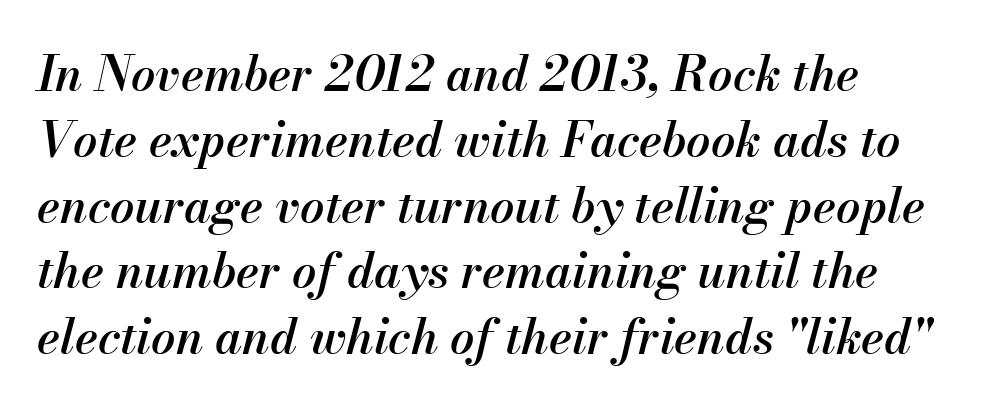
In terms of letterspacing, this is plain default setting. Vertical spacing — default. These lines carry some extra weight — a demibold, not a full bold. Visually the block forms a straight wall on the left and a jagged coastline on the right.
